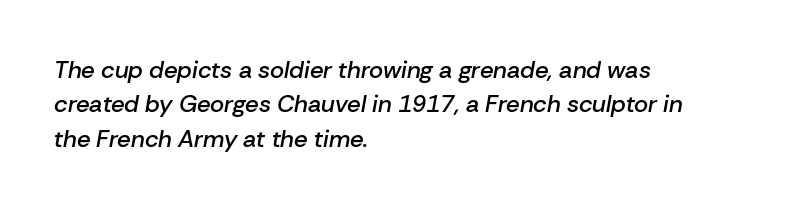
The image shows 24 px text type, italic (leaning right); set left-aligned, normal line spacing (1.43x), normal letter spacing, not underlined.
